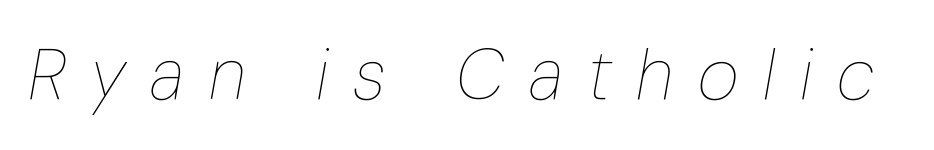
Q: Is the text bold? A: No.
Q: Is the text italic (slanted)? A: Yes, it leans right by about 10 degrees.
Q: Is the text underlined? A: No.
Q: Is the spacing between letters normal or unusually wide? A: Unusually wide.
Q: Width (condensed, normal, or wide)? A: Condensed.
Q: Stroke contrast? A: Low.
Q: x-height? A: Medium.
Q: Monospaced? A: No.
